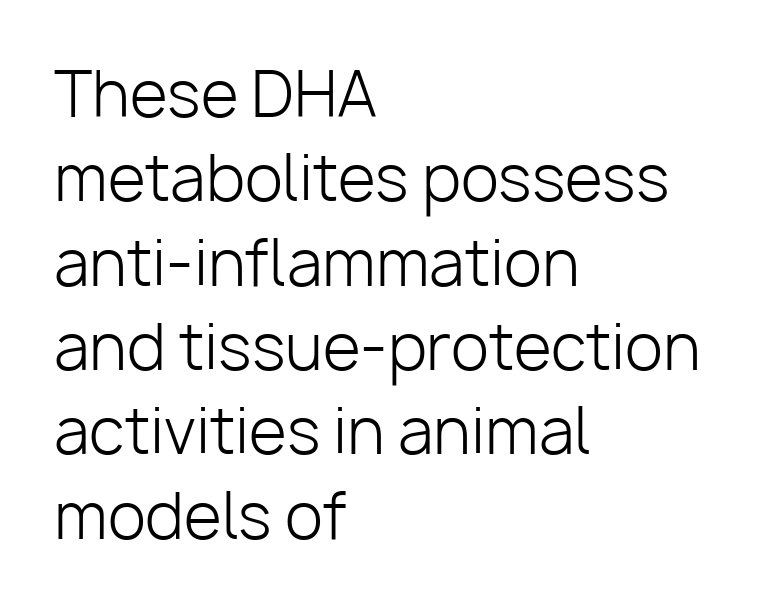
{"serif": "no", "italic": "no", "bold": "no", "weight": "light", "width": "normal", "stroke_contrast": "low", "x_height": "medium", "monospaced": "no", "underline": "no", "align": "left", "line_spacing": "normal", "line_spacing_ratio": 1.36, "letter_spacing": "normal", "letter_spacing_em": 0.0, "glyph_px": 62}
